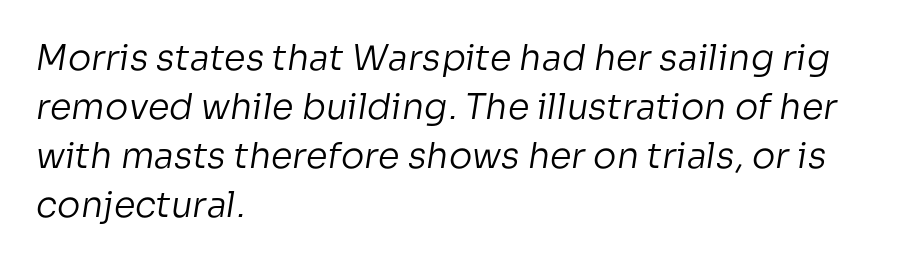
{"serif": "no", "bold": "no", "weight": "regular", "width": "normal", "stroke_contrast": "low", "x_height": "medium", "monospaced": "no", "underline": "no", "align": "left", "line_spacing": "normal", "line_spacing_ratio": 1.4, "letter_spacing": "normal", "letter_spacing_em": 0.0, "glyph_px": 35}
